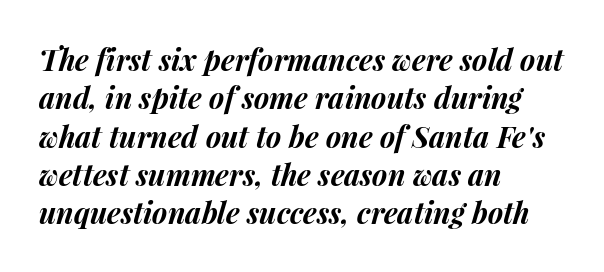
Q: Is the text bold? A: Yes.
Q: Is the text italic (slanted)? A: Yes, it leans right by about 15 degrees.
Q: Is the text underlined? A: No.
Q: How is the paragraph aligned? A: Left-aligned.
Q: Is the spacing between letters normal or unusually wide? A: Normal.
Q: Is the spacing between lines tight, normal or loose? A: Normal.
Q: Width (condensed, normal, or wide)? A: Normal.
Q: Stroke contrast? A: Medium.
Q: x-height? A: Medium.
Q: Monospaced? A: No.
